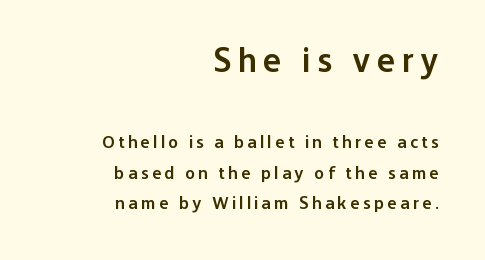
Q: Is the text bold? A: Semi-bold.
Q: Is the text italic (slanted)? A: No, it is upright.
Q: Is the typeface a serif or a sans-serif typeface? A: Sans-serif.
Q: Is the text underlined? A: No.
Q: How is the paragraph aligned? A: Right-aligned.
Q: Which block of text is set in a larger size, the first (top) or the second (bottom)? A: The first (top) one.
Q: Width (condensed, normal, or wide)? A: Normal.
Q: Stroke contrast? A: Low.
Q: x-height? A: Medium.
Q: Monospaced? A: No.
